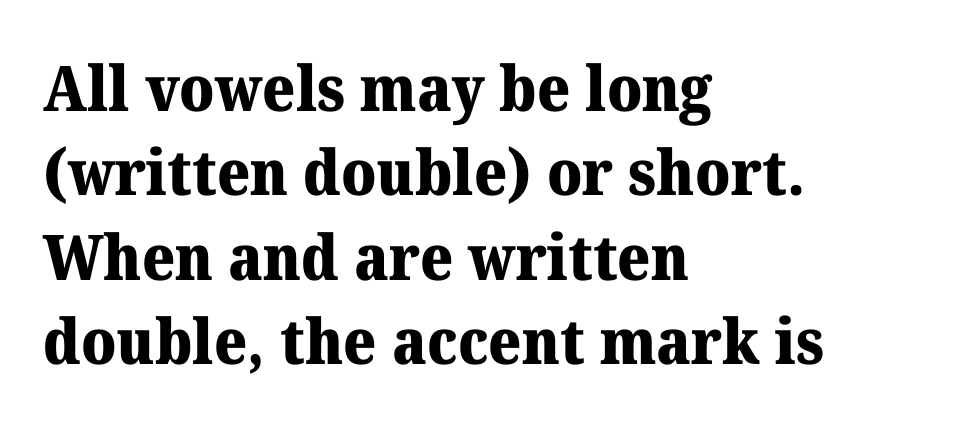
Summary of vertical rhythm: regular, with standard interline spacing. No extra tracking has been applied to these lines. The font is running at its bold setting. I'd call this a serif setting — the letters wear small feet. This rendering uses left alignment, leaving the right contour irregular.
